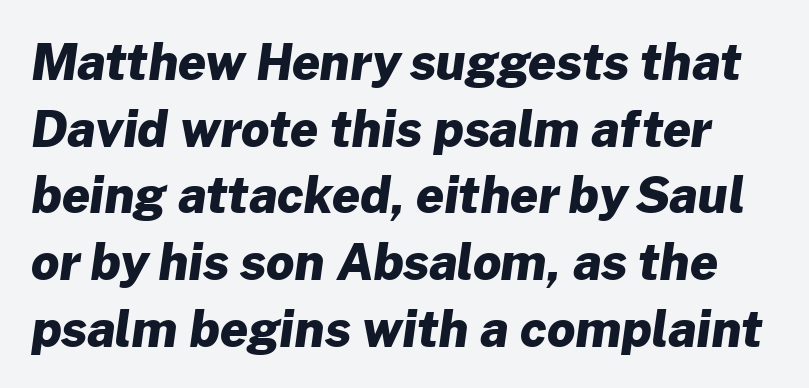
Each letter keeps its own natural width here, so spacing adapts to shape. Stroke terminals: plain, sans-serif. The strip under each line holds only bare page. Interline gaps are of average width in this sample. Emphasis by weight is at full strength: bold. Letter spacing: default.
